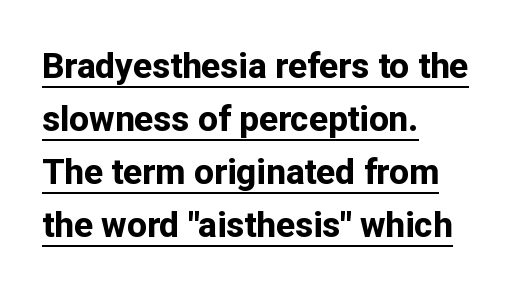
Somebody hit Ctrl+U on this one — the words are underlined. The strokes are fattened all the way to bold. Each word holds together tightly as a unit, with standard inter-letter gaps. Proportional: the letters do not fall into vertical columns.
